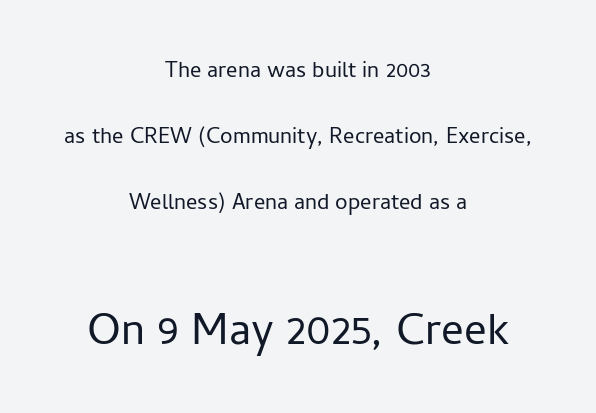
Ascenders rise straight up at ninety degrees. Weight: in the light-to-regular range. Reading top to bottom, the characters get bigger at the block break. The rendering uses natural spacing where letterforms have individual widths. Spacing between characters is what you'd get straight out of the box.
